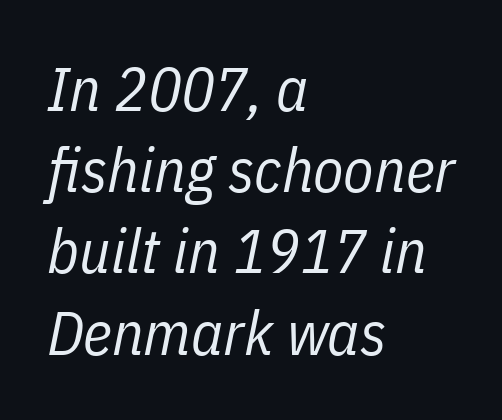
The image shows 62 px regular-weight, condensed type, italic (leaning right); set left-aligned, normal line spacing (1.31x), normal letter spacing, not underlined; low stroke contrast and a medium x-height.
